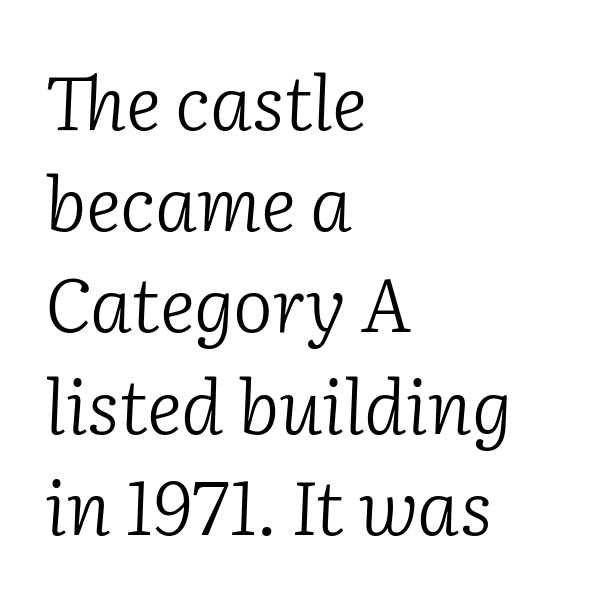
The image shows 75 px light serif type, italic (leaning right); set left-aligned, normal line spacing (1.35x), normal letter spacing, not underlined; low stroke contrast and a medium x-height.
